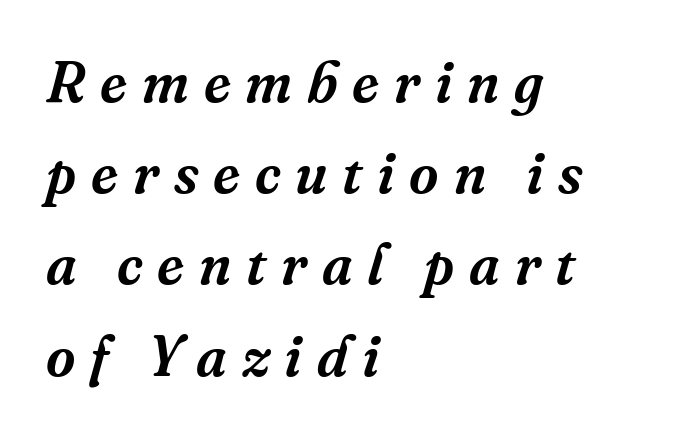
Horizontal bands of white between lines are of average thickness. Unmarked baselines from the first word to the last. Look at the tracking — it's clearly loosened, letters drifting apart. This is oblique type, the kind used for emphasis or titles. Type style note: has serifs.
